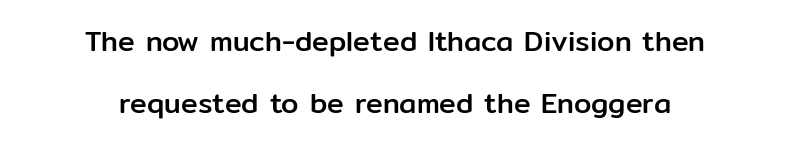
{"serif": "no", "italic": "no", "width": "normal", "stroke_contrast": "low", "x_height": "medium", "monospaced": "no", "underline": "no", "align": "center", "line_spacing": "loose", "line_spacing_ratio": 2.23, "letter_spacing": "normal", "letter_spacing_em": 0.0, "glyph_px": 28}
